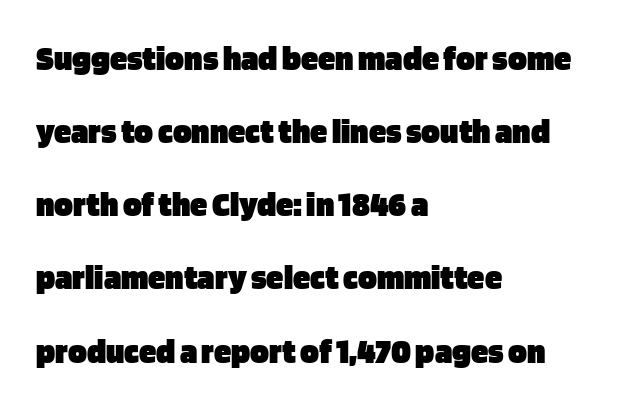
Airy leading. Upright lettering throughout. You can tell from the bare stems that sans-serif type was used. In CSS terms this would be text-align: left.
